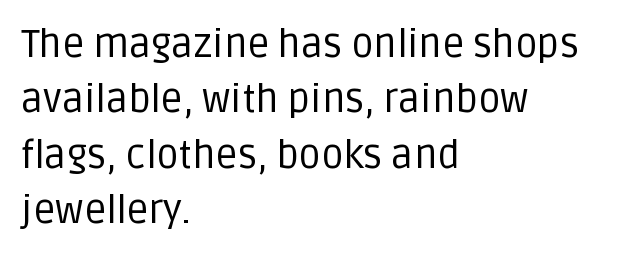
The typeface chosen for these lines omits serifs. The letters stand straight up with perfectly vertical stems. Decoration check: the copy has no underline. Regular leading. These lines are rendered in a variable-pitch font. No extra ink here — the face is not bold.
